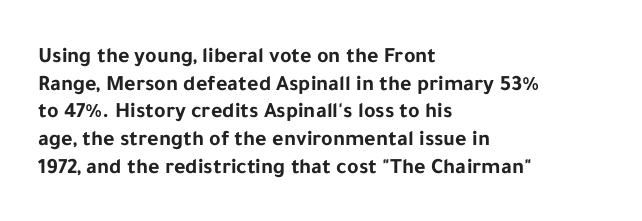
{"italic": "no", "bold": "yes", "underline": "no", "align": "left", "line_spacing": "normal", "line_spacing_ratio": 1.26, "letter_spacing": "normal", "letter_spacing_em": 0.0, "glyph_px": 22}
